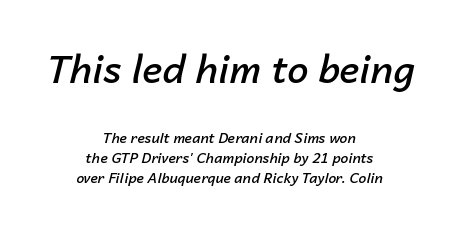
A semibold gives these letters moderate extra thickness, short of bold. In terms of leading, this rendering sits right in the middle. No word sits above an underline. These lines keep a tight, regular rhythm from letter to letter. Type size steps down from the first block to the second. Does the lettering tilt? It does — this is italic.
